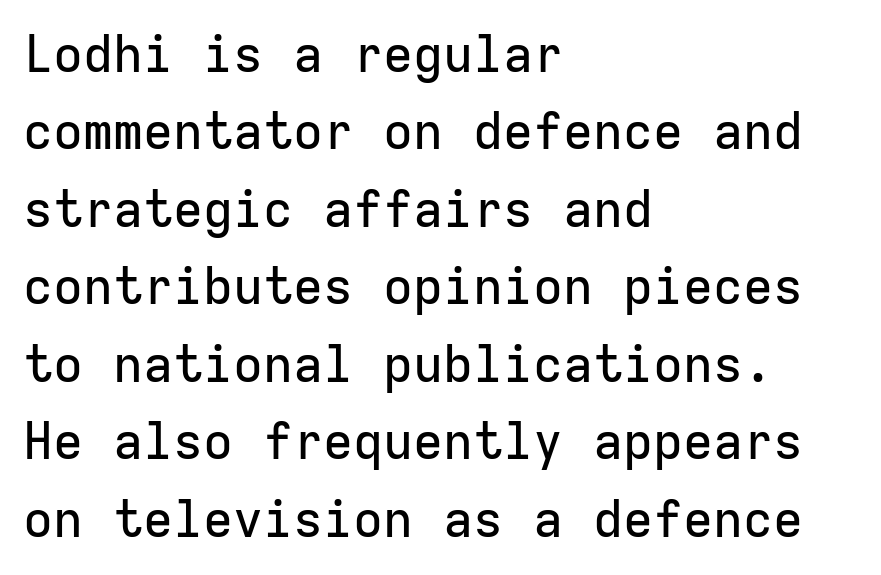
Each letter, wide or thin by design, is forced into the same width here. Unmarked baselines from the first word to the last. Classification — sans serif. Standard letterfit; no display-style spreading of the glyphs. Posture: vertical.
